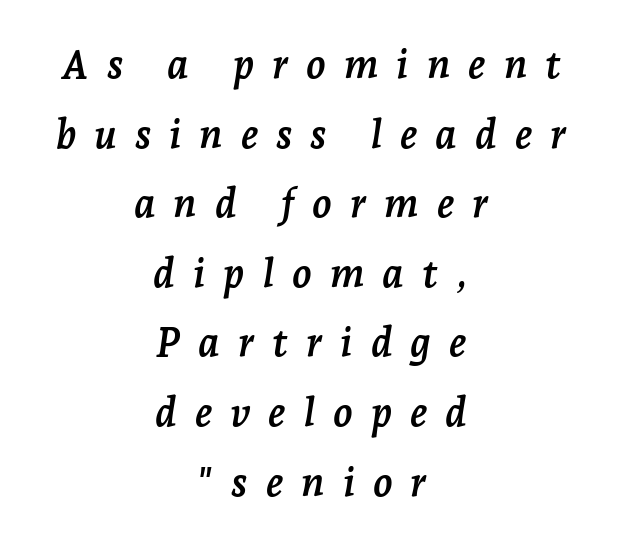
The image shows 40 px semibold serif type, italic (leaning right); set centered, line spacing 1.74x, unusually wide letter spacing (+0.45 em), not underlined; low stroke contrast and a medium x-height.
